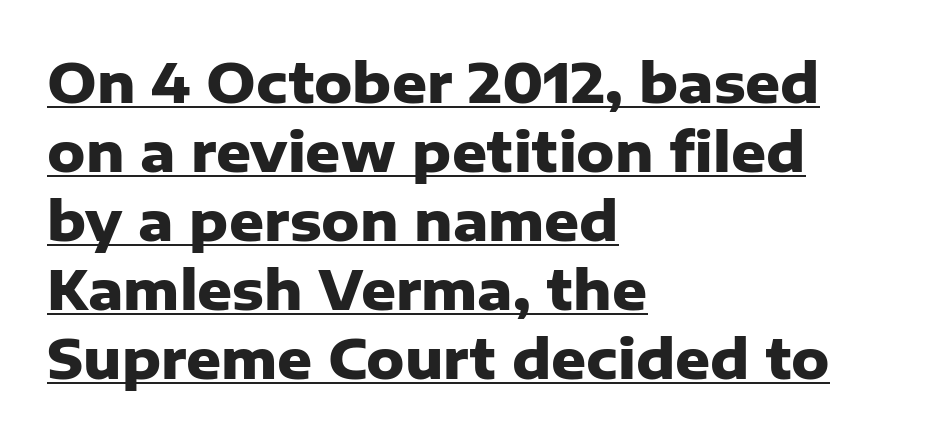
Q: Is the text bold? A: Yes.
Q: Is the text italic (slanted)? A: No, it is upright.
Q: Is the typeface a serif or a sans-serif typeface? A: Sans-serif.
Q: Is the text underlined? A: Yes.
Q: How is the paragraph aligned? A: Left-aligned.
Q: Is the spacing between letters normal or unusually wide? A: Normal.
Q: Is the spacing between lines tight, normal or loose? A: Normal.
Q: Width (condensed, normal, or wide)? A: Normal.
Q: Stroke contrast? A: Low.
Q: x-height? A: Medium.
Q: Monospaced? A: No.
